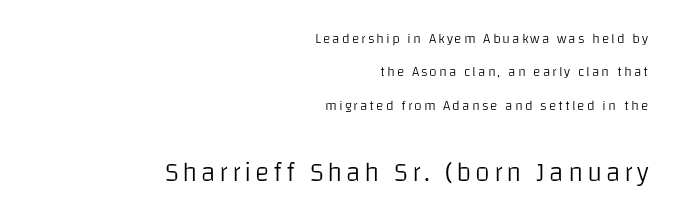
Q: Is the text bold? A: No.
Q: Is the text italic (slanted)? A: No, it is upright.
Q: Is the text underlined? A: No.
Q: How is the paragraph aligned? A: Right-aligned.
Q: Is the spacing between lines tight, normal or loose? A: Loose.
Q: Which block of text is set in a larger size, the first (top) or the second (bottom)? A: The second (bottom) one.
